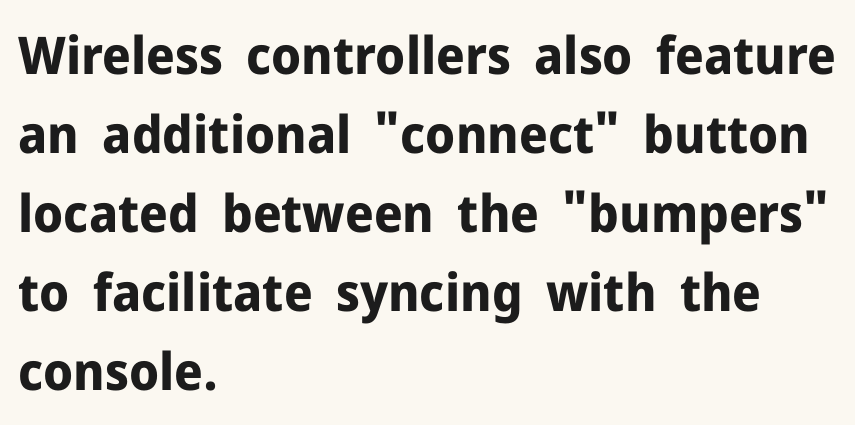
The image shows 52 px bold sans-serif type, upright; set left-aligned, normal line spacing (1.52x), normal letter spacing, not underlined; low stroke contrast and a medium x-height.
